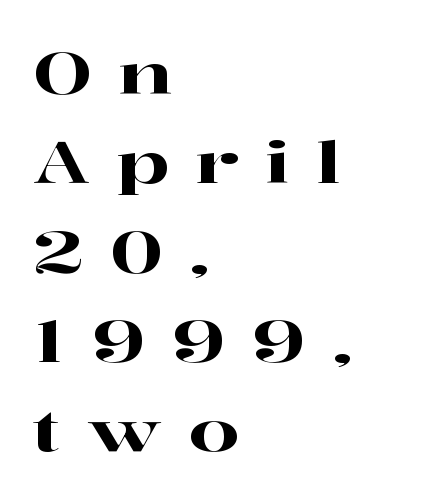
Q: Is the text italic (slanted)? A: No, it is upright.
Q: Is the typeface a serif or a sans-serif typeface? A: Serif.
Q: Is the text underlined? A: No.
Q: How is the paragraph aligned? A: Left-aligned.
Q: Is the spacing between letters normal or unusually wide? A: Unusually wide.
Q: Is the spacing between lines tight, normal or loose? A: Normal.
Q: Width (condensed, normal, or wide)? A: Wide.
Q: Stroke contrast? A: High.
Q: x-height? A: Medium.
Q: Monospaced? A: No.
